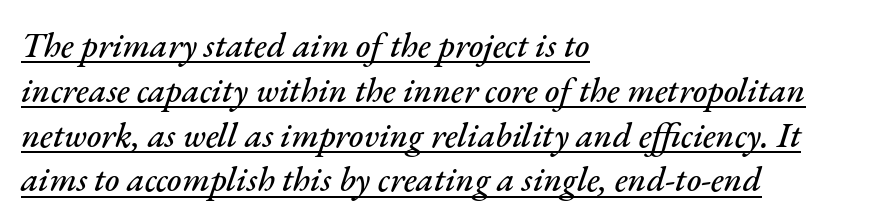
One glance says typical: line gaps are just what's usual. There is no visible air inserted between adjacent glyphs. Underline: present. A typesetter would mark this as italic.
